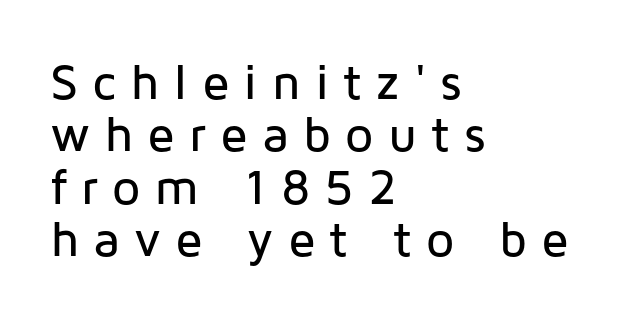
{"serif": "no", "italic": "no", "width": "normal", "stroke_contrast": "low", "x_height": "medium", "monospaced": "no", "underline": "no", "align": "left", "line_spacing": "tight", "line_spacing_ratio": 1.05, "letter_spacing": "wide", "letter_spacing_em": 0.28, "glyph_px": 50}
